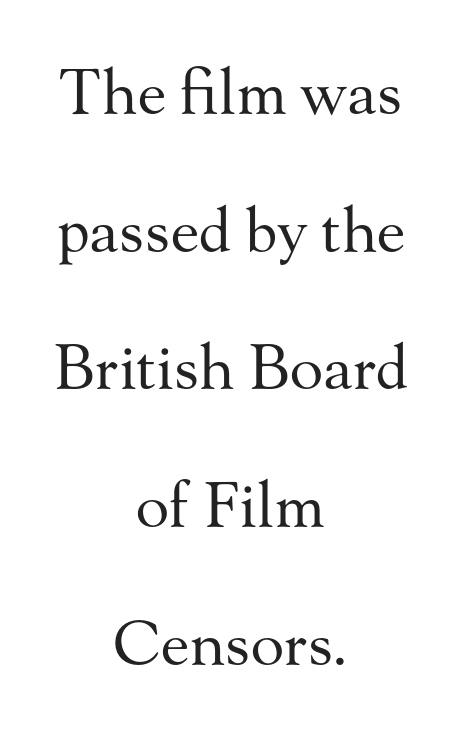
Q: Is the text bold? A: No.
Q: Is the text italic (slanted)? A: No, it is upright.
Q: Is the typeface a serif or a sans-serif typeface? A: Serif.
Q: Is the text underlined? A: No.
Q: How is the paragraph aligned? A: Centered.
Q: Is the spacing between letters normal or unusually wide? A: Normal.
Q: Is the spacing between lines tight, normal or loose? A: Loose.
Q: Width (condensed, normal, or wide)? A: Normal.
Q: Stroke contrast? A: Medium.
Q: x-height? A: Small.
Q: Monospaced? A: No.
